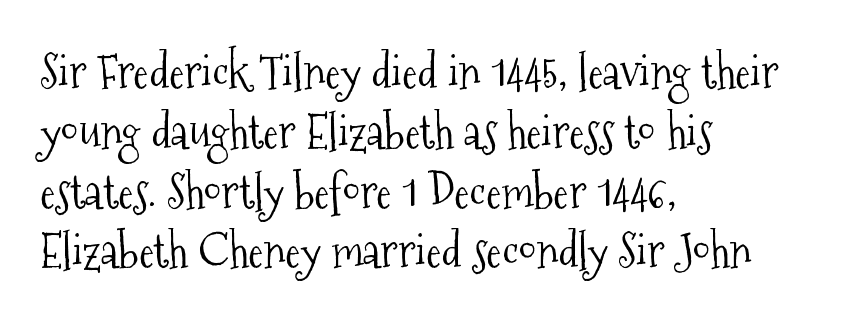
Q: Is the text bold? A: No.
Q: Is the text italic (slanted)? A: No, it is upright.
Q: Is the typeface a serif or a sans-serif typeface? A: Serif.
Q: Is the text underlined? A: No.
Q: How is the paragraph aligned? A: Left-aligned.
Q: Is the spacing between letters normal or unusually wide? A: Normal.
Q: Is the spacing between lines tight, normal or loose? A: Normal.
Q: Width (condensed, normal, or wide)? A: Condensed.
Q: Stroke contrast? A: Medium.
Q: x-height? A: Medium.
Q: Monospaced? A: No.
